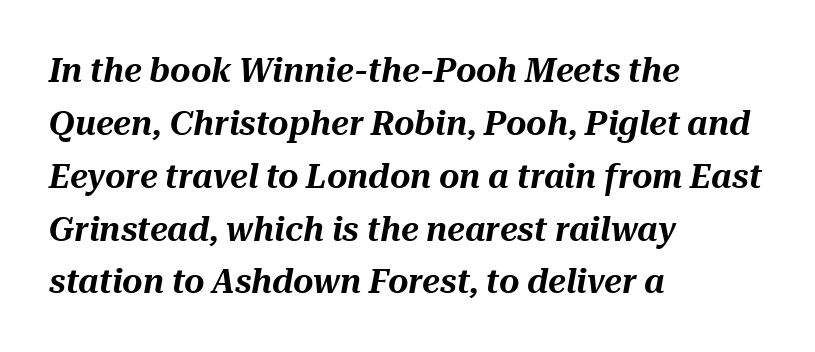
Q: Is the text italic (slanted)? A: Yes, it leans right by about 10 degrees.
Q: Is the text underlined? A: No.
Q: How is the paragraph aligned? A: Left-aligned.
Q: Is the spacing between letters normal or unusually wide? A: Normal.
Q: Is the spacing between lines tight, normal or loose? A: Normal.
Q: Width (condensed, normal, or wide)? A: Normal.
Q: Stroke contrast? A: Medium.
Q: x-height? A: Medium.
Q: Monospaced? A: No.
